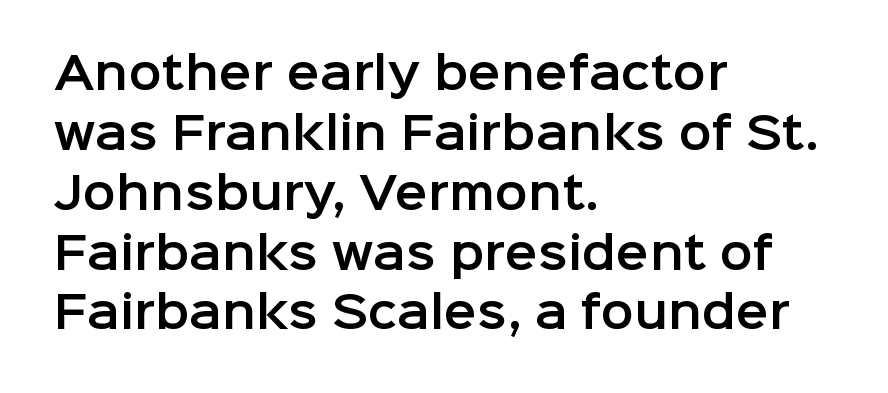
The image shows 44 px sans-serif type, upright; set left-aligned, normal line spacing (1.36x), normal letter spacing, not underlined; low stroke contrast and a medium x-height.
